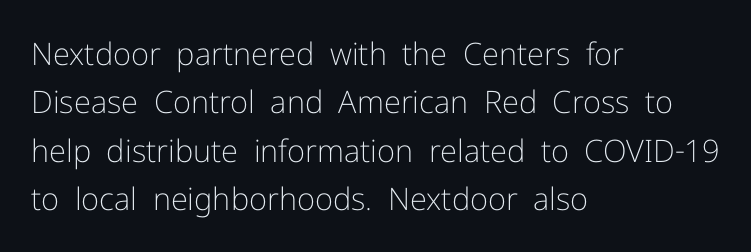
Q: Is the text bold? A: No.
Q: Is the text italic (slanted)? A: No, it is upright.
Q: Is the typeface a serif or a sans-serif typeface? A: Sans-serif.
Q: Is the text underlined? A: No.
Q: How is the paragraph aligned? A: Left-aligned.
Q: Is the spacing between letters normal or unusually wide? A: Normal.
Q: Is the spacing between lines tight, normal or loose? A: Normal.
Q: Width (condensed, normal, or wide)? A: Normal.
Q: Stroke contrast? A: Low.
Q: x-height? A: Medium.
Q: Monospaced? A: No.
